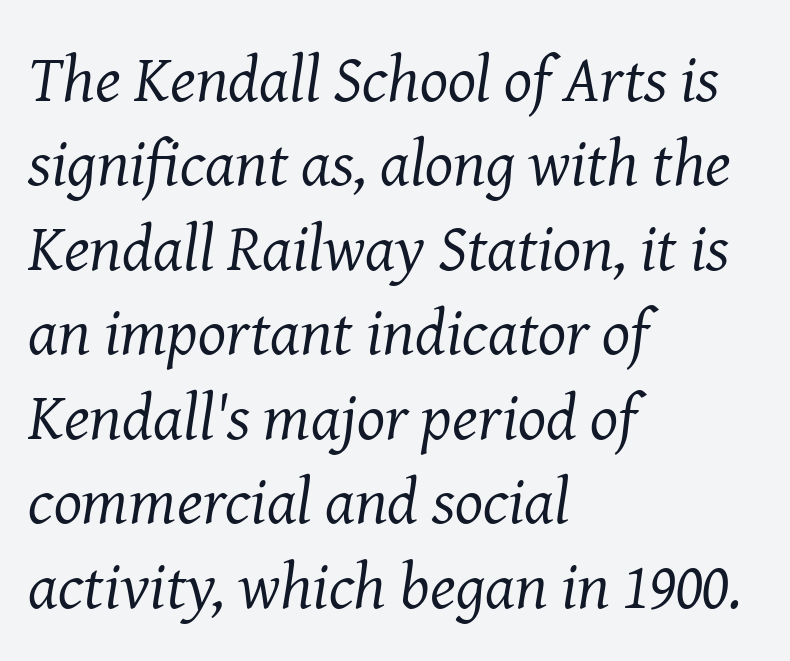
The paragraph shown leans on its left margin. Does the lettering tilt? It does — this is italic. Stroke terminals: seriffed. Each word holds together tightly as a unit, with standard inter-letter gaps. No letter is thick-stroked: the sample isn't bold. Vertical spacing — default.
